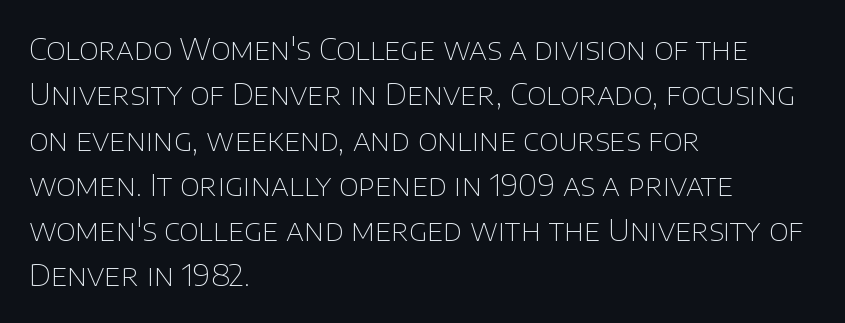
This sample uses a sans-serif face. The font sits on the lighter half of the weight spectrum, regular included. The space directly below the letters is spotless. Line spacing here is normal.
